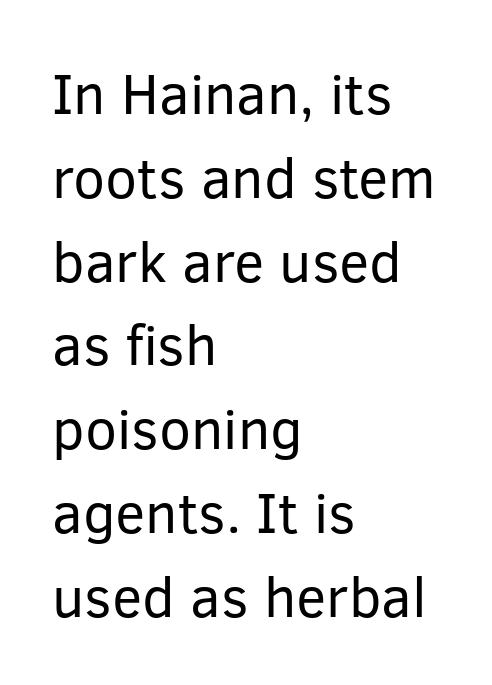
{"serif": "no", "italic": "no", "bold": "no", "weight": "regular", "width": "normal", "stroke_contrast": "low", "x_height": "medium", "monospaced": "no", "underline": "no", "align": "left", "line_spacing": "normal", "line_spacing_ratio": 1.47, "letter_spacing": "normal", "letter_spacing_em": 0.0, "glyph_px": 57}
